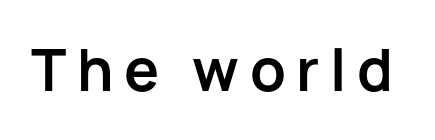
{"serif": "no", "italic": "no", "bold": "yes", "weight": "bold", "width": "normal", "stroke_contrast": "low", "x_height": "medium", "monospaced": "no", "underline": "no", "glyph_px": 56}
